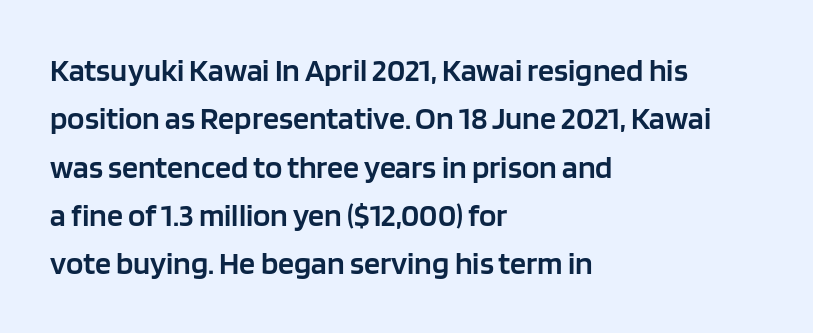
The image shows 32 px semibold sans-serif type, upright; set left-aligned, normal line spacing (1.51x), normal letter spacing, not underlined; low stroke contrast and a large x-height.
